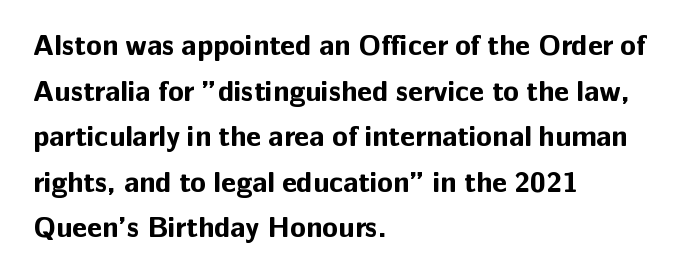
Just letters on the line, the space beneath them empty. Heavy-handed strokes throughout: this text is bold. The rendering keeps characters at their native spacing. The face used here is proportionally spaced, like ordinary book or web type. Reading down the column, the eye jumps a familiar distance to each next line. Line starts are locked; line ends wander.
